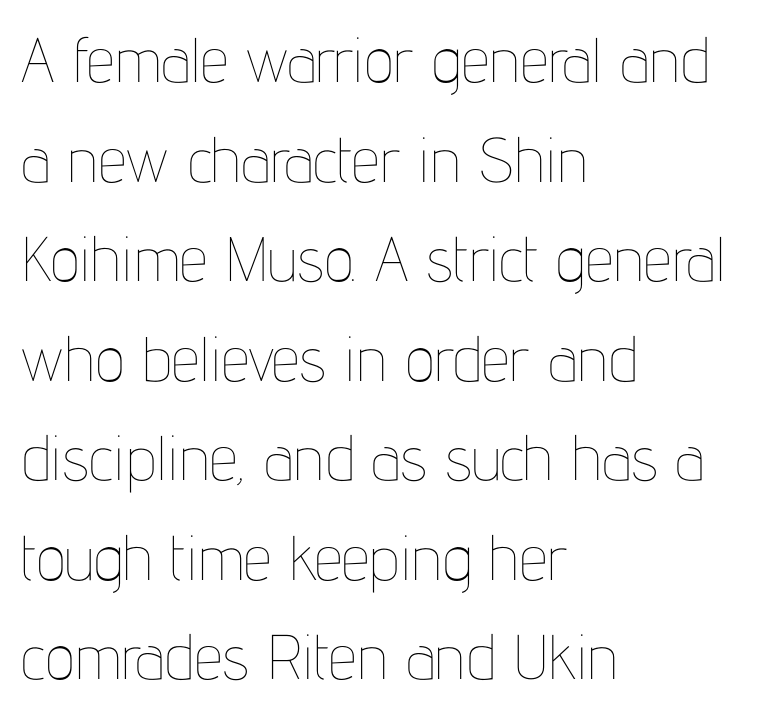
{"italic": "no", "bold": "no", "weight": "thin", "width": "condensed", "stroke_contrast": "low", "x_height": "medium", "monospaced": "no", "underline": "no", "align": "left", "line_spacing": "normal", "line_spacing_ratio": 1.58, "letter_spacing": "normal", "letter_spacing_em": 0.0, "glyph_px": 63}
